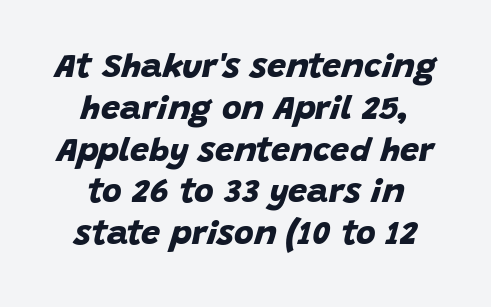
I'd call this a sans setting — the letters go barefoot. Proportional: the letters do not fall into vertical columns. The zone under the glyphs is completely vacant. Casual observation: everything's sitting right in the middle. Compared with typical body copy, the letter spacing here is the same. Typesetter's note: full bold, strokes at maximum text heaviness.
